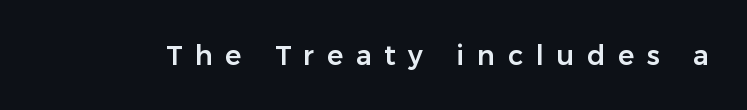
Upright lettering throughout. Tracking here is generous; glyphs stand well apart from one another. A clean baseline with only descenders dipping below it.
